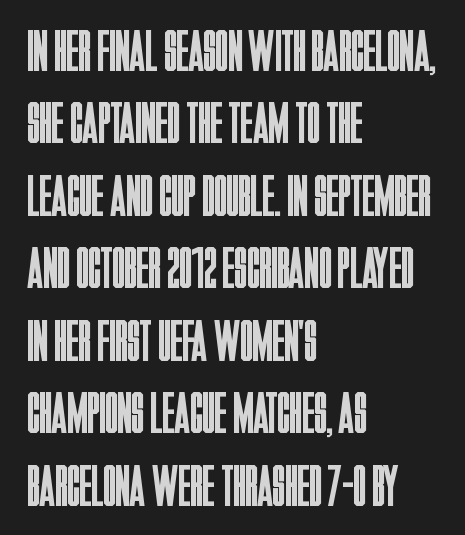
The image shows 58 px regular-weight, condensed sans-serif type, upright; set left-aligned, normal line spacing (1.25x), normal letter spacing, not underlined; low stroke contrast and a large x-height.
